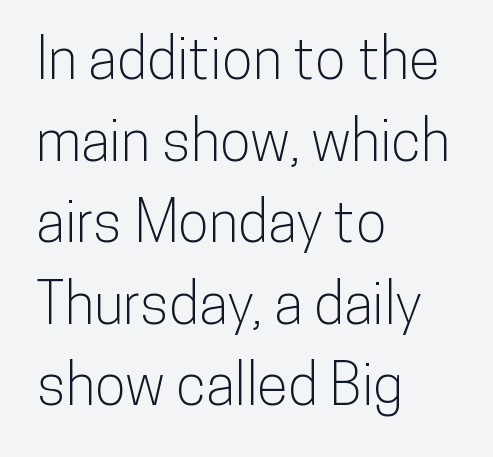
The image shows 57 px condensed sans-serif type, upright; set left-aligned, normal line spacing (1.43x), normal letter spacing, not underlined; low stroke contrast and a medium x-height.
